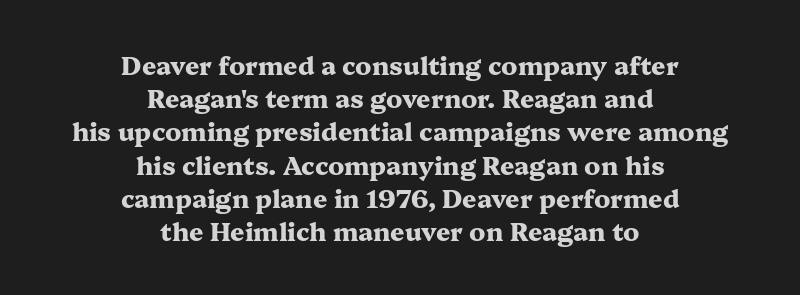
Q: Is the text bold? A: Yes.
Q: Is the text italic (slanted)? A: No, it is upright.
Q: Is the text underlined? A: No.
Q: How is the paragraph aligned? A: Centered.
Q: Is the spacing between letters normal or unusually wide? A: Normal.
Q: Is the spacing between lines tight, normal or loose? A: Normal.
